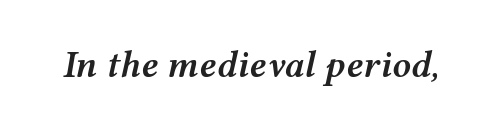
Q: Is the text bold? A: Semi-bold.
Q: Is the text italic (slanted)? A: Yes, it leans right by about 12 degrees.
Q: Is the text underlined? A: No.
Q: Is the spacing between letters normal or unusually wide? A: Normal.
Q: Width (condensed, normal, or wide)? A: Wide.
Q: Stroke contrast? A: Medium.
Q: x-height? A: Medium.
Q: Monospaced? A: No.
